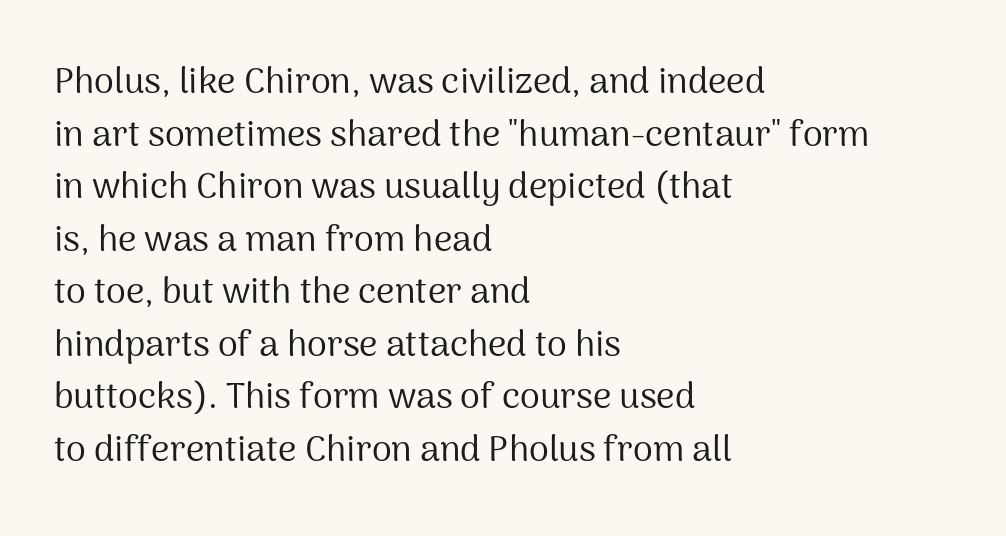
Q: Is the text bold? A: No.
Q: Is the text italic (slanted)? A: No, it is upright.
Q: Is the typeface a serif or a sans-serif typeface? A: Sans-serif.
Q: Is the text underlined? A: No.
Q: How is the paragraph aligned? A: Left-aligned.
Q: Is the spacing between letters normal or unusually wide? A: Normal.
Q: Is the spacing between lines tight, normal or loose? A: Normal.
Q: Width (condensed, normal, or wide)? A: Normal.
Q: Stroke contrast? A: Medium.
Q: x-height? A: Medium.
Q: Monospaced? A: No.
